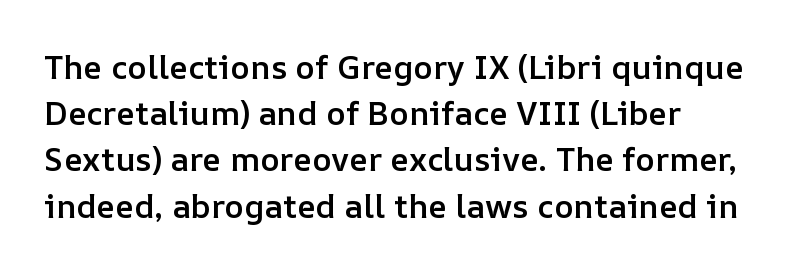
The image shows 33 px semibold type, upright; set left-aligned, normal line spacing (1.4x), normal letter spacing, not underlined; low stroke contrast and a medium x-height.
